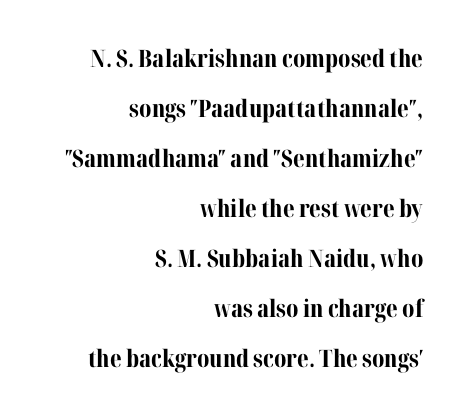
{"italic": "no", "bold": "yes", "underline": "no", "align": "right", "line_spacing": "loose", "line_spacing_ratio": 2.08, "letter_spacing": "normal", "letter_spacing_em": 0.0, "glyph_px": 24}
